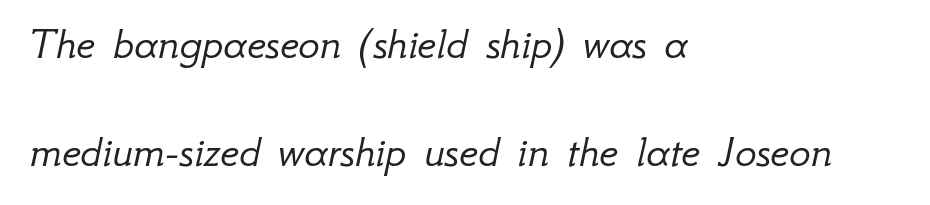
Q: Is the text bold? A: No.
Q: Is the text italic (slanted)? A: Yes, it leans right by about 12 degrees.
Q: Is the text underlined? A: No.
Q: How is the paragraph aligned? A: Left-aligned.
Q: Is the spacing between letters normal or unusually wide? A: Normal.
Q: Is the spacing between lines tight, normal or loose? A: Loose.
Q: Width (condensed, normal, or wide)? A: Normal.
Q: Stroke contrast? A: Low.
Q: x-height? A: Small.
Q: Monospaced? A: No.
